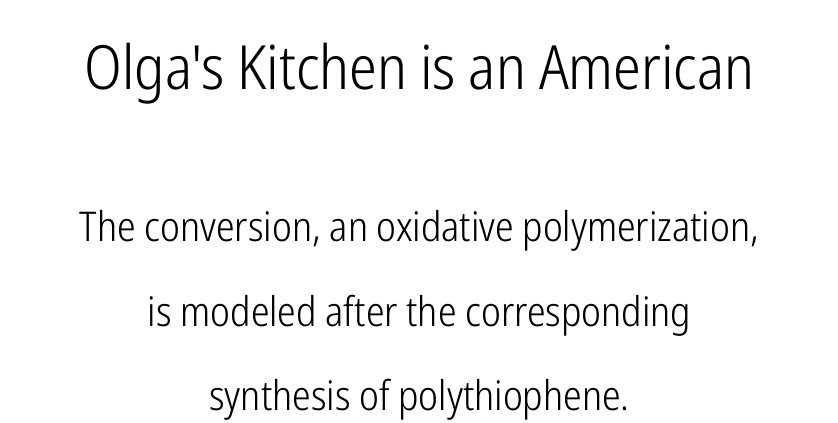
Q: Is the text bold? A: No.
Q: Is the text italic (slanted)? A: No, it is upright.
Q: Is the typeface a serif or a sans-serif typeface? A: Sans-serif.
Q: Is the text underlined? A: No.
Q: How is the paragraph aligned? A: Centered.
Q: Is the spacing between letters normal or unusually wide? A: Normal.
Q: Is the spacing between lines tight, normal or loose? A: Loose.
Q: Which block of text is set in a larger size, the first (top) or the second (bottom)? A: The first (top) one.
Q: Width (condensed, normal, or wide)? A: Condensed.
Q: Stroke contrast? A: Low.
Q: x-height? A: Medium.
Q: Monospaced? A: No.
